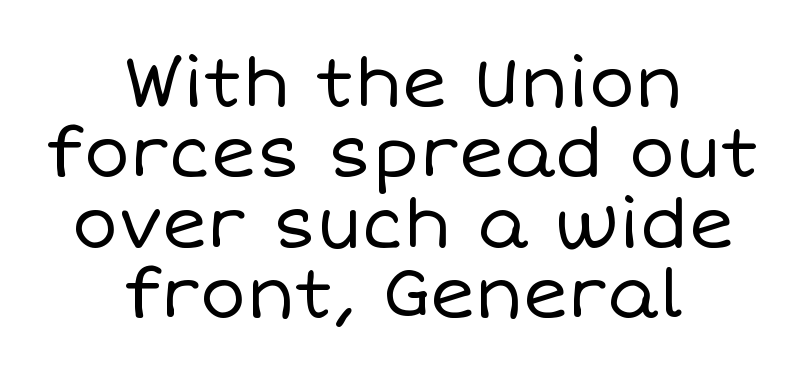
If you folded the block vertically in half, each line would mirror itself in length. Here the glyphs are tracked normally, forming tight word shapes. Honestly, there is no underline to notice here at all. Each letter keeps its own natural width here, so spacing adapts to shape.
